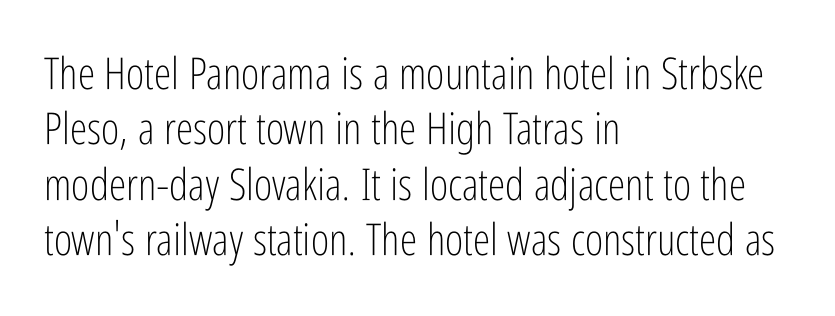
These lines stack with their left ends in a neat column. Weight: in the light-to-regular range. Upright lettering throughout. Letterform terminals end flat and unadorned throughout the passage. Any mark beneath the type? The region is blank.
